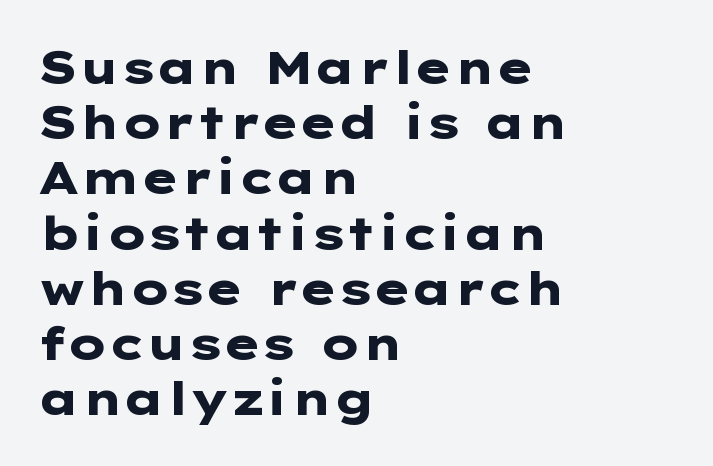
Upright lettering throughout. This rendering employs a face without finishing strokes, i.e., a sans-serif. The glyphs are unaccompanied by any horizontal stroke below them. Horizontal alignment here is leftward, the default for most running prose. Each word holds together tightly as a unit, with standard inter-letter gaps. Heavy, bold letterforms.
